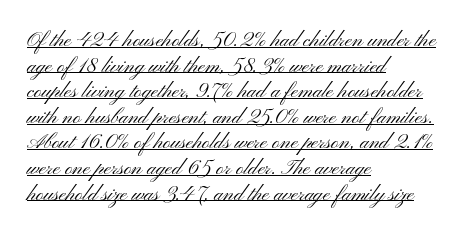
The image shows 21 px text type; set left-aligned, line spacing 1.22x, normal letter spacing, underlined.
